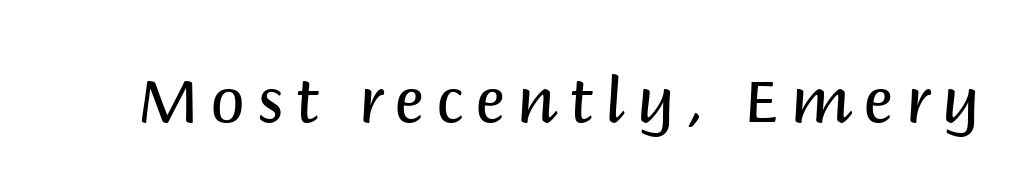
The image shows 62 px regular-weight sans-serif type; set not underlined; medium stroke contrast and a large x-height.
